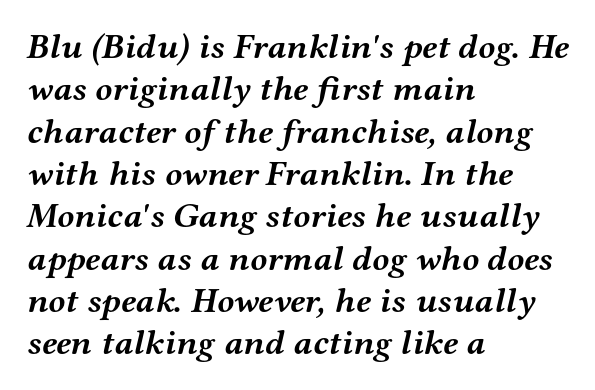
The image shows 35 px semibold, wide serif type, italic (leaning right); set left-aligned, line spacing 1.21x, normal letter spacing, not underlined; medium stroke contrast and a medium x-height.
